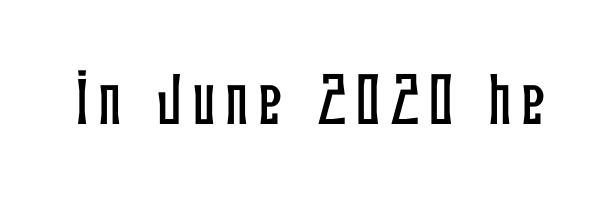
This sample has the flowing, uneven cadence of proportional lettering. Type without underlining. If you drew a line through each stem, it would be perfectly vertical.
